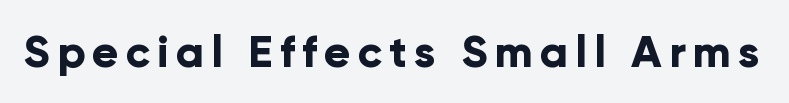
Q: Is the text bold? A: Yes.
Q: Is the text italic (slanted)? A: No, it is upright.
Q: Is the typeface a serif or a sans-serif typeface? A: Sans-serif.
Q: Is the text underlined? A: No.
Q: Width (condensed, normal, or wide)? A: Normal.
Q: Stroke contrast? A: Low.
Q: x-height? A: Medium.
Q: Monospaced? A: No.
